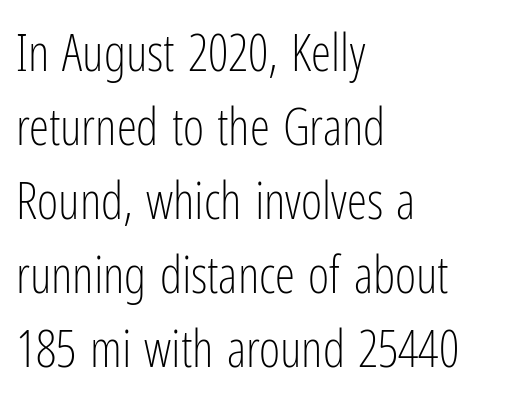
{"serif": "no", "italic": "no", "bold": "no", "weight": "light", "width": "condensed", "stroke_contrast": "low", "x_height": "medium", "monospaced": "no", "underline": "no", "align": "left", "line_spacing": "normal", "line_spacing_ratio": 1.45, "letter_spacing": "normal", "letter_spacing_em": 0.0, "glyph_px": 51}
